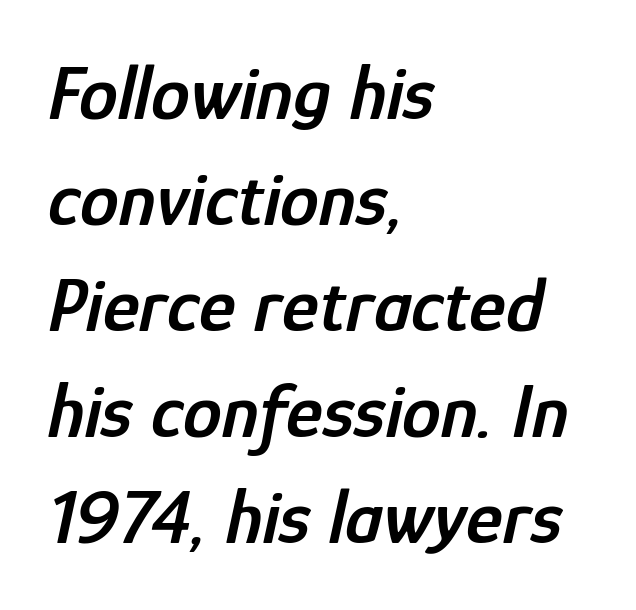
{"italic": "yes", "lean": "right", "slant_degrees": 12, "bold": "semi", "weight": "semibold", "width": "condensed", "stroke_contrast": "low", "x_height": "medium", "monospaced": "no", "underline": "no", "align": "left", "line_spacing": "normal", "line_spacing_ratio": 1.36, "letter_spacing": "normal", "letter_spacing_em": 0.0, "glyph_px": 78}
